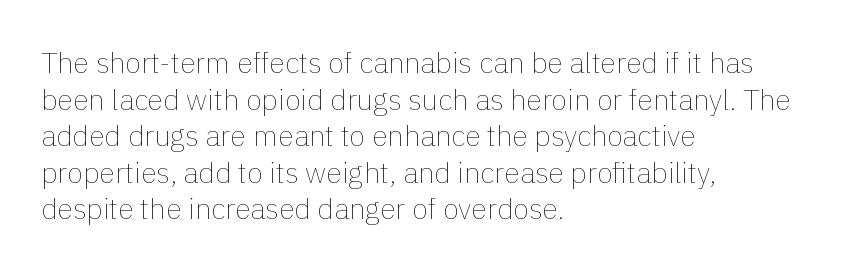
{"italic": "no", "bold": "no", "weight": "thin", "width": "normal", "stroke_contrast": "low", "x_height": "medium", "monospaced": "no", "underline": "no", "align": "left", "line_spacing": "normal", "line_spacing_ratio": 1.26, "letter_spacing": "normal", "letter_spacing_em": 0.0, "glyph_px": 29}
